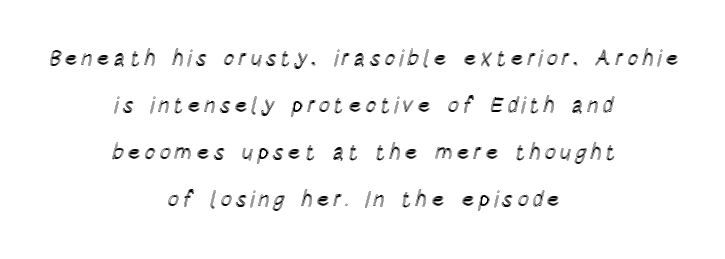
The image shows 22 px text type; set centered, loose line spacing (2.14x), not underlined.
